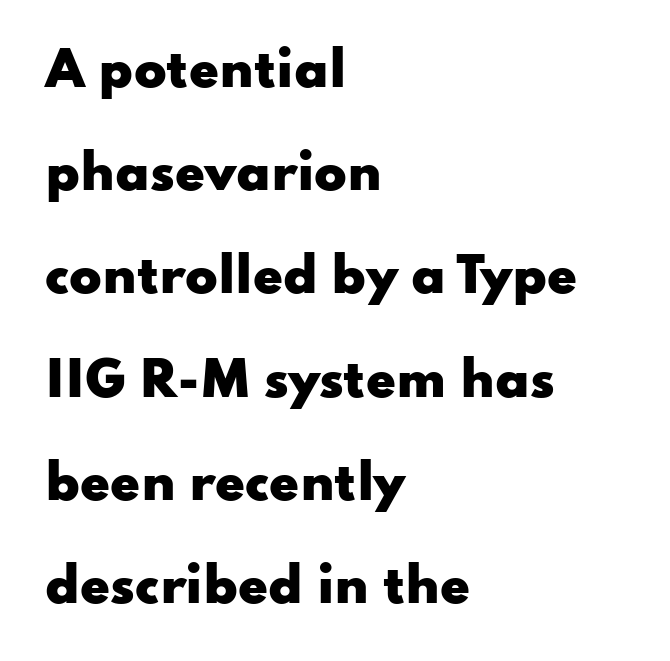
Q: Is the text bold? A: Yes.
Q: Is the text italic (slanted)? A: No, it is upright.
Q: Is the typeface a serif or a sans-serif typeface? A: Sans-serif.
Q: Is the text underlined? A: No.
Q: How is the paragraph aligned? A: Left-aligned.
Q: Is the spacing between letters normal or unusually wide? A: Normal.
Q: Is the spacing between lines tight, normal or loose? A: Loose.
Q: Width (condensed, normal, or wide)? A: Wide.
Q: Stroke contrast? A: Low.
Q: x-height? A: Small.
Q: Monospaced? A: No.
